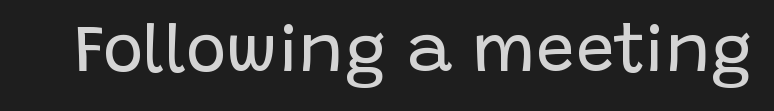
Q: Is the text bold? A: No.
Q: Is the text italic (slanted)? A: No, it is upright.
Q: Is the typeface a serif or a sans-serif typeface? A: Sans-serif.
Q: Is the text underlined? A: No.
Q: Is the spacing between letters normal or unusually wide? A: Normal.
Q: Width (condensed, normal, or wide)? A: Normal.
Q: Stroke contrast? A: Low.
Q: x-height? A: Large.
Q: Monospaced? A: No.
